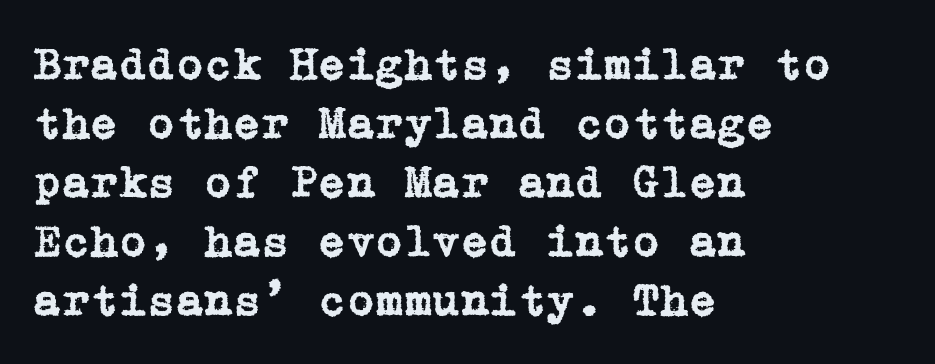
The image shows 46 px serif type, upright; set left-aligned, normal line spacing (1.28x), normal letter spacing, not underlined; low stroke contrast and a medium x-height.
